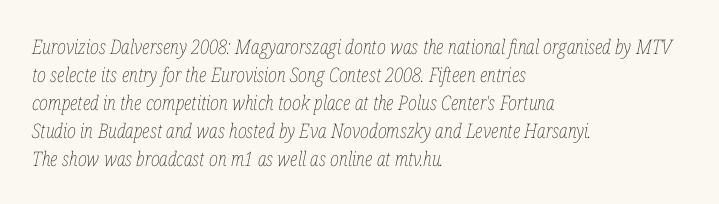
Each line starts at the same left margin while the right side varies. Heft: none added — not bold. Default kerning and tracking; the words read as compact shapes. Honestly, the row spacing looks completely unremarkable. Glance below the letters and you will spot only blank space.
